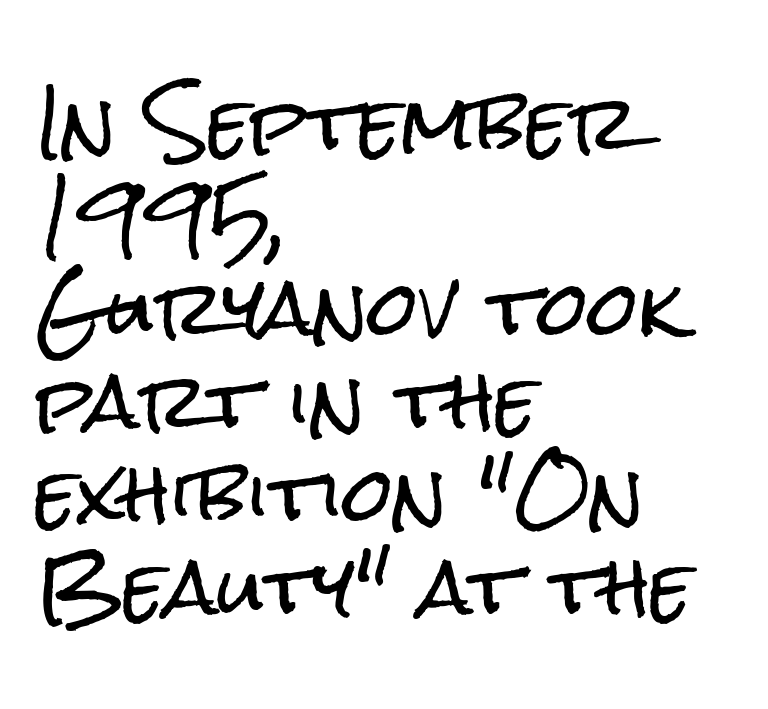
{"serif": "no", "italic": "no", "width": "condensed", "stroke_contrast": "low", "x_height": "medium", "monospaced": "no", "underline": "no", "align": "left", "line_spacing": "normal", "line_spacing_ratio": 1.27, "letter_spacing": "normal", "letter_spacing_em": 0.0, "glyph_px": 73}
